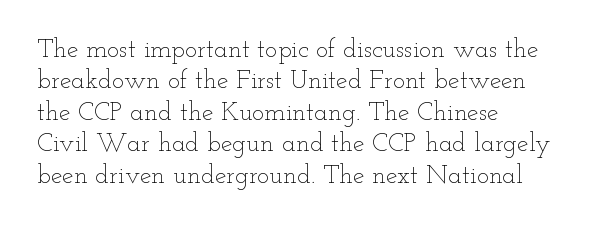
The image shows 26 px text type, upright; set left-aligned, line spacing 1.21x, normal letter spacing, not underlined.
